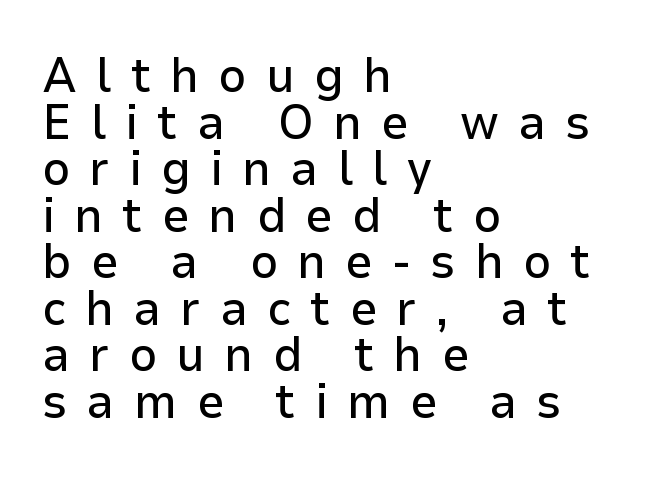
Unlike italic type, these characters show no tilt at all. Does extra space separate the letters? Yes, quite a lot of it. The compositor pushed each line to the left boundary. Letters rest on an invisible, unmarked baseline. The passage shown is typed in a proportional face where columns would drift.
